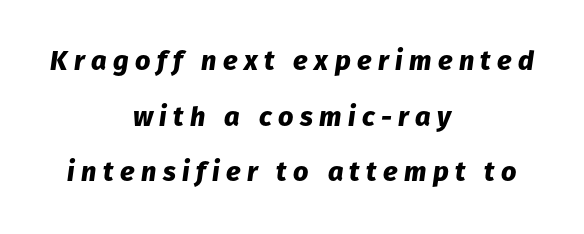
Q: Is the text bold? A: Yes.
Q: Is the text italic (slanted)? A: Yes, it leans right by about 8 degrees.
Q: Is the text underlined? A: No.
Q: How is the paragraph aligned? A: Centered.
Q: Is the spacing between letters normal or unusually wide? A: Unusually wide.
Q: Is the spacing between lines tight, normal or loose? A: Loose.
